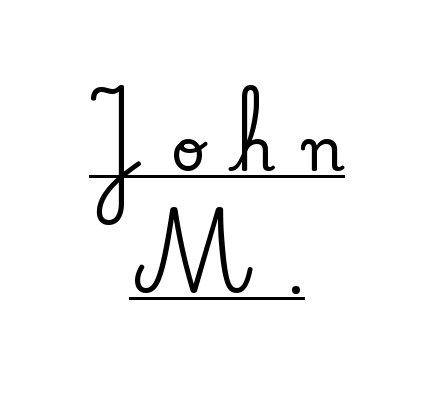
Q: Is the text italic (slanted)? A: No, it is upright.
Q: Is the typeface a serif or a sans-serif typeface? A: Serif.
Q: Is the text underlined? A: Yes.
Q: How is the paragraph aligned? A: Centered.
Q: Is the spacing between letters normal or unusually wide? A: Unusually wide.
Q: Is the spacing between lines tight, normal or loose? A: Loose.
Q: Width (condensed, normal, or wide)? A: Normal.
Q: Stroke contrast? A: Low.
Q: x-height? A: Small.
Q: Monospaced? A: No.
